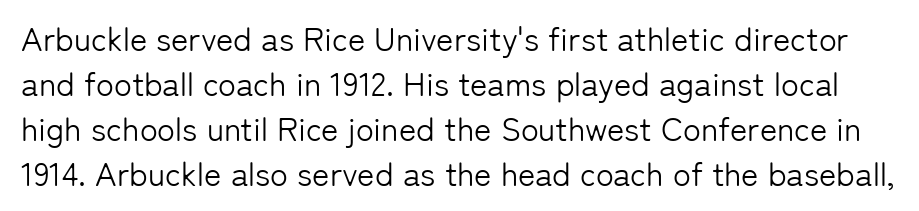
Rows of type keep a routine distance in the vertical direction. Underline: absent. You can tell it's not italic because the verticals are truly vertical. The face looks like a standard text weight, possibly lighter. You can tell from the bare stems that sans-serif type was used.
